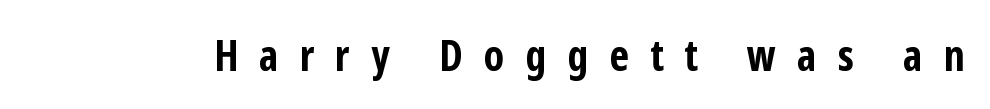
The image shows 43 px bold, condensed sans-serif type, upright; set unusually wide letter spacing (+0.49 em), not underlined; low stroke contrast and a medium x-height.
